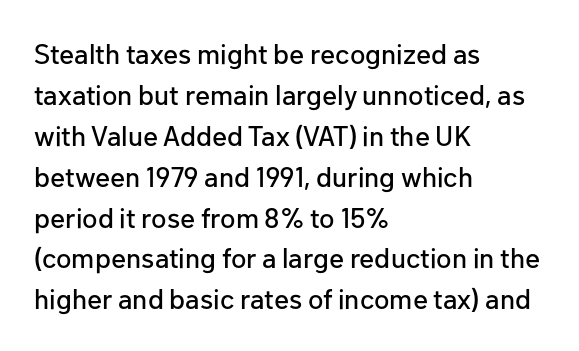
Posture: vertical. This sample has the flowing, uneven cadence of proportional lettering. Honestly, the letter spacing is just normal — you wouldn't notice it. Regular leading. Honestly, there is no underline to notice here at all.
